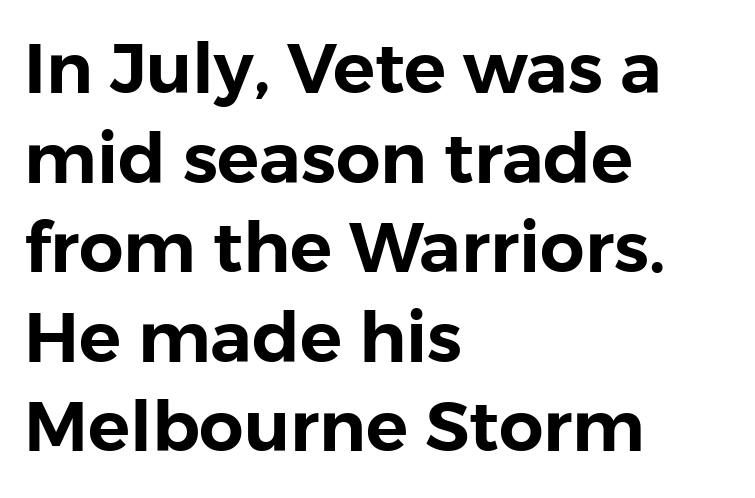
Q: Is the text italic (slanted)? A: No, it is upright.
Q: Is the typeface a serif or a sans-serif typeface? A: Sans-serif.
Q: Is the text underlined? A: No.
Q: How is the paragraph aligned? A: Left-aligned.
Q: Is the spacing between letters normal or unusually wide? A: Normal.
Q: Is the spacing between lines tight, normal or loose? A: Normal.
Q: Width (condensed, normal, or wide)? A: Normal.
Q: Stroke contrast? A: Low.
Q: x-height? A: Medium.
Q: Monospaced? A: No.
